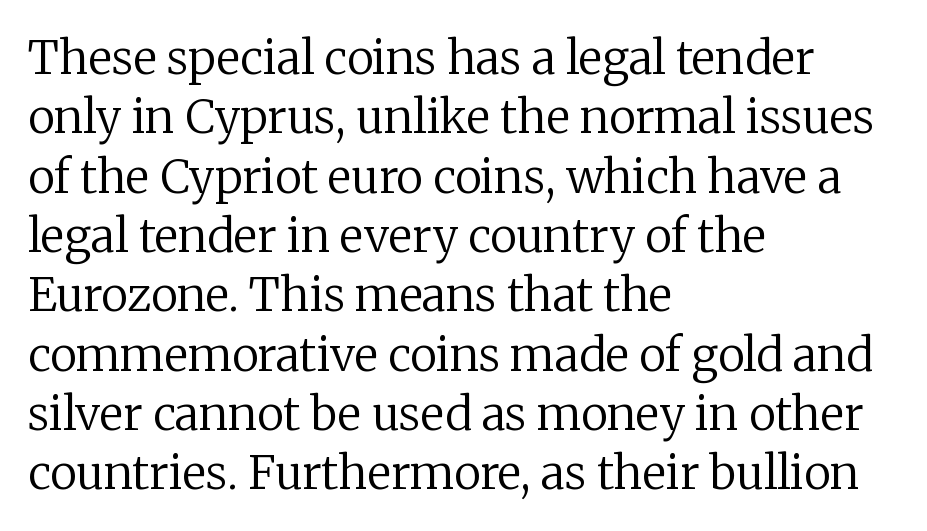
The image shows 46 px regular-weight serif type, upright; set left-aligned, normal line spacing (1.29x), normal letter spacing, not underlined; low stroke contrast and a medium x-height.
